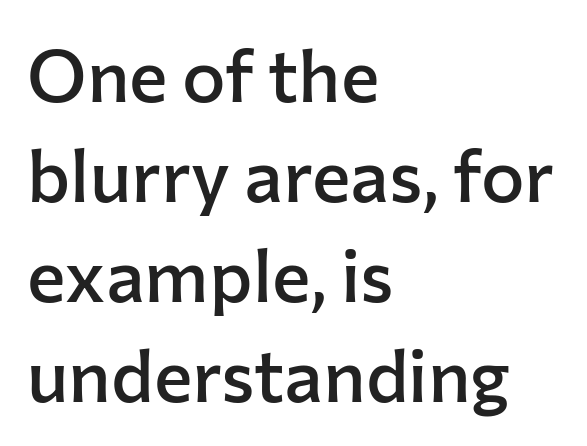
The image shows 73 px semibold sans-serif type, upright; set left-aligned, normal line spacing (1.37x), normal letter spacing, not underlined; low stroke contrast and a medium x-height.
